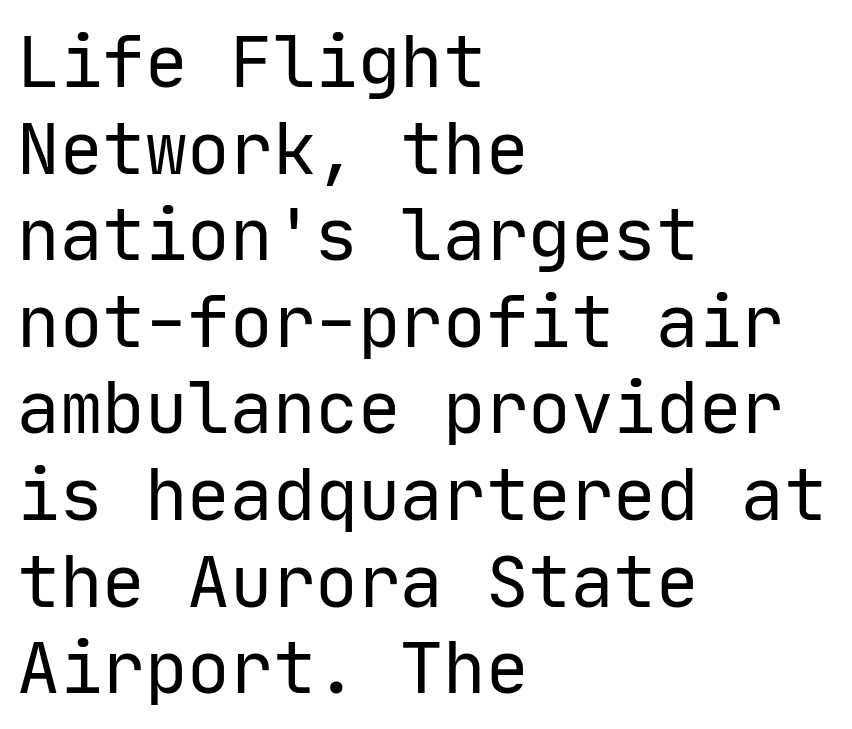
{"serif": "no", "italic": "no", "bold": "no", "weight": "regular", "width": "normal", "stroke_contrast": "low", "x_height": "medium", "monospaced": "yes", "underline": "no", "align": "left", "line_spacing_ratio": 1.22, "letter_spacing": "normal", "letter_spacing_em": 0.0, "glyph_px": 71}
